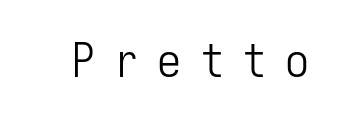
The image shows 48 px light, condensed sans-serif type, upright, monospaced; set unusually wide letter spacing (+0.39 em), not underlined; low stroke contrast and a medium x-height.
